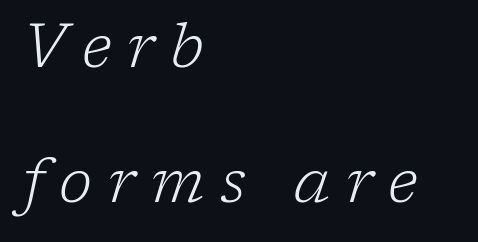
The image shows 61 px light serif type, italic (leaning right); set left-aligned, loose line spacing (2.22x), unusually wide letter spacing (+0.26 em), not underlined; low stroke contrast and a medium x-height.
